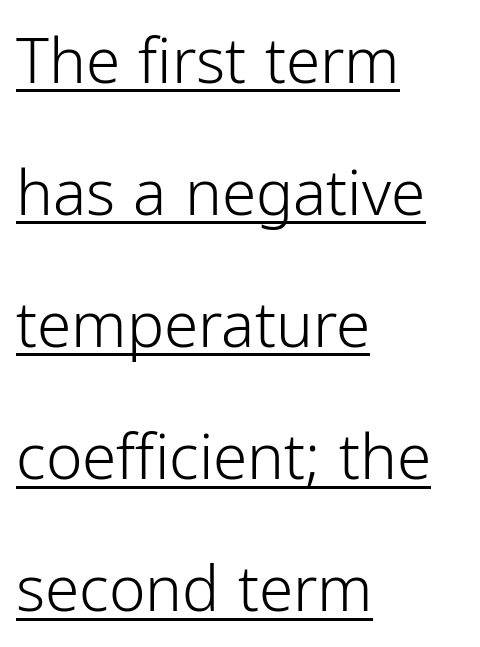
Examine the stroke ends and you'll find no serifs. Interline gaps are noticeably wide in this sample. Weight class: somewhere from thin through regular. In terms of letterspacing, this is plain default setting.
